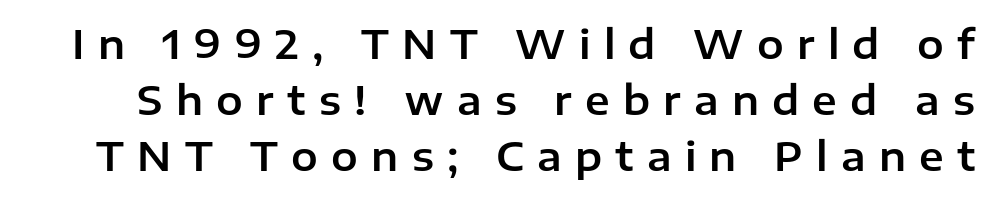
The image shows 40 px sans-serif type, upright; set normal line spacing (1.4x), unusually wide letter spacing (+0.33 em), not underlined; low stroke contrast and a medium x-height.
